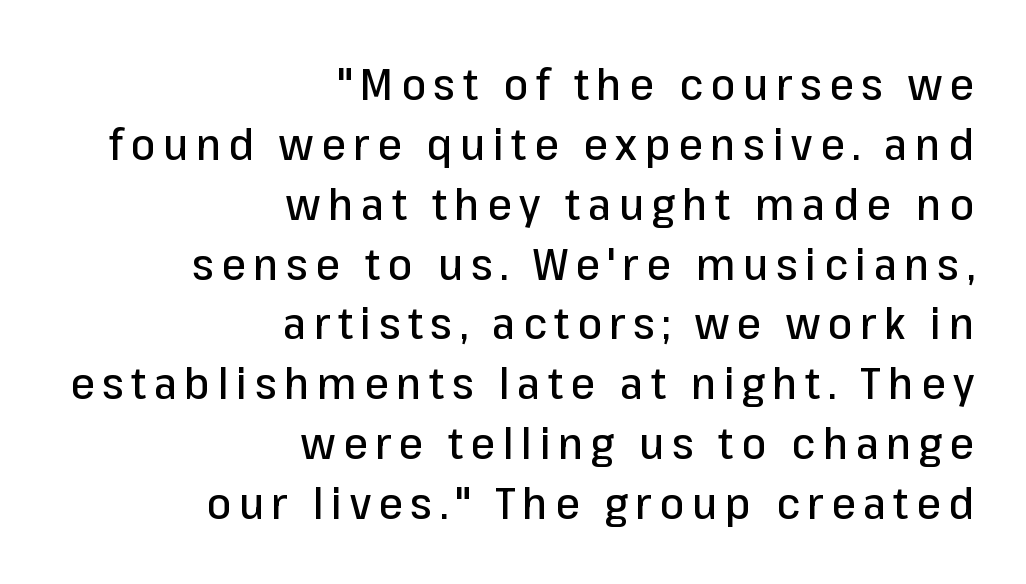
This sample uses a sans-serif face. Do the characters align in a grid? No, the font is proportional. Decoration check: the copy has no underline. The space between consecutive lines is moderate. Which margin do the lines hug? The right one — the left edge is uneven.
